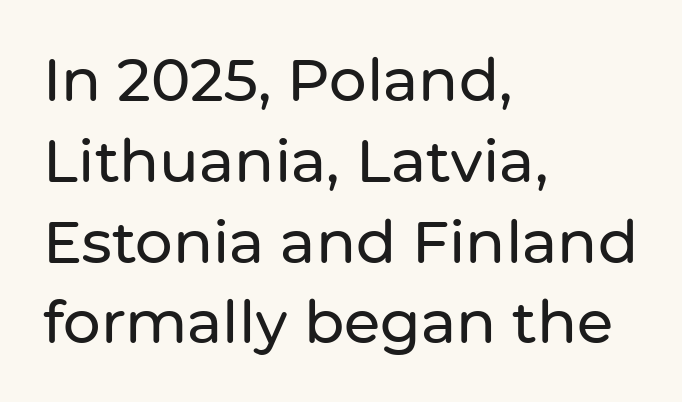
Summary of vertical rhythm: regular, with standard interline spacing. The designer went with a sans here, leaving each stem footless. These lines are set flush left with a ragged right edge. Does extra space separate the letters? No, they use regular spacing. Is there any slant? The stems are plumb. Descenders hang freely into open space.
